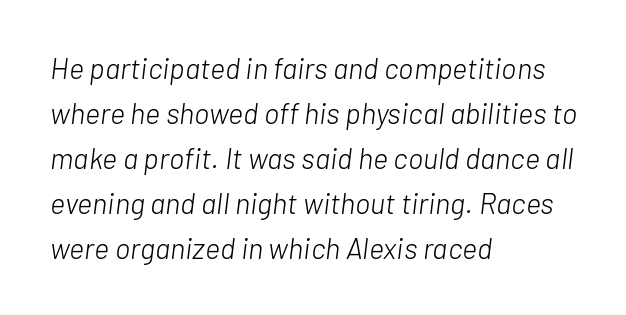
Is this a fixed-width face? No — the glyphs have proportional, varying widths. If you drew a line through each stem, it would be angled. The rendering uses a moderate line-height, typical for paragraphs. Leftover space on each line is placed entirely after the last word. Clear beneath every line of the passage.
